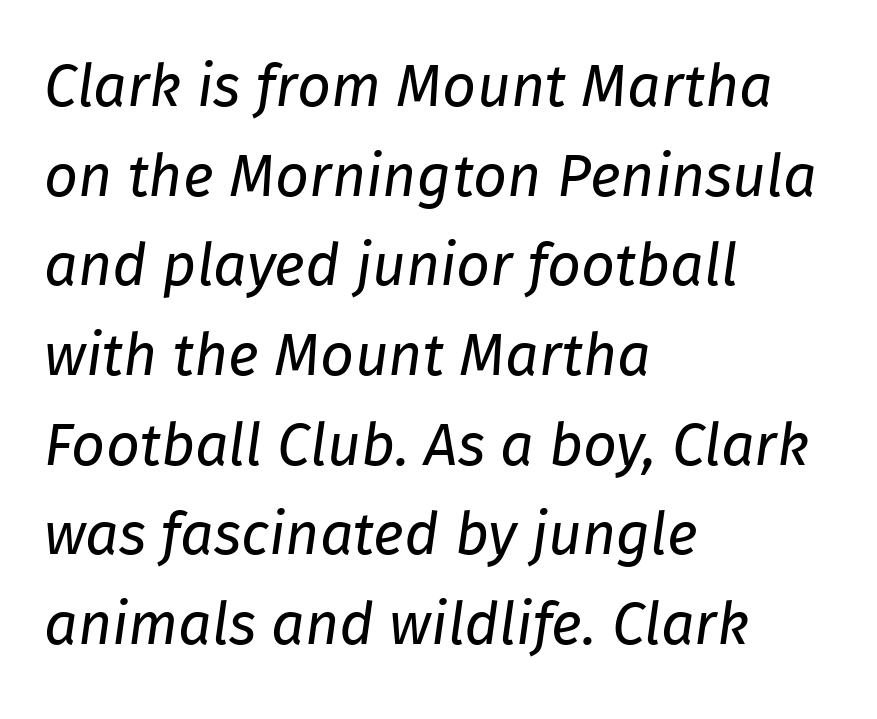
Q: Is the text bold? A: No.
Q: Is the text italic (slanted)? A: Yes, it leans right by about 8 degrees.
Q: Is the text underlined? A: No.
Q: How is the paragraph aligned? A: Left-aligned.
Q: Is the spacing between letters normal or unusually wide? A: Normal.
Q: Is the spacing between lines tight, normal or loose? A: Normal.
Q: Width (condensed, normal, or wide)? A: Normal.
Q: Stroke contrast? A: Low.
Q: x-height? A: Medium.
Q: Monospaced? A: No.
